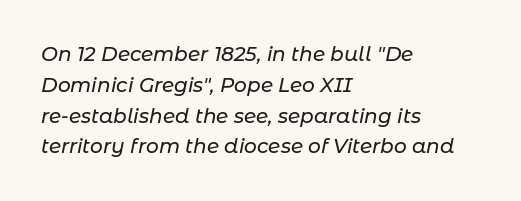
The image shows 20 px text type, italic (leaning right); set left-aligned, normal line spacing (1.54x), normal letter spacing, not underlined.
